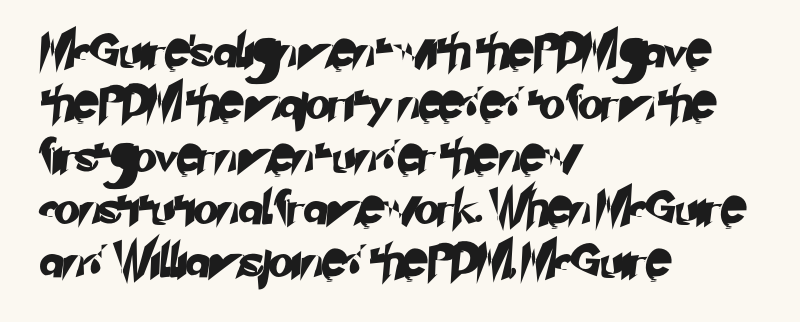
Characters follow at the spacing the type designer built in. Serifs: no, the terminals of the letterforms are clean. Reading down the column, the eye jumps a familiar distance to each next line. Do the characters align in a grid? No, the font is proportional. The passage shown is not underscored anywhere.
